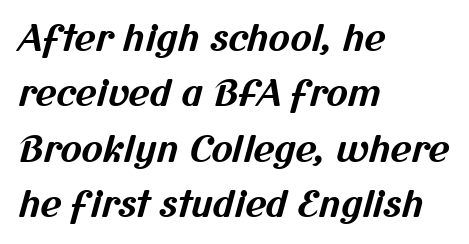
Nobody touched the tracking dial on this one. The sample has been set heavy, in full bold. Unlike a traditional serif, this face leaves its strokes unadorned. Reading down the column, the eye jumps a familiar distance to each next line. Every row of glyphs begins at an identical x-position on the left.
